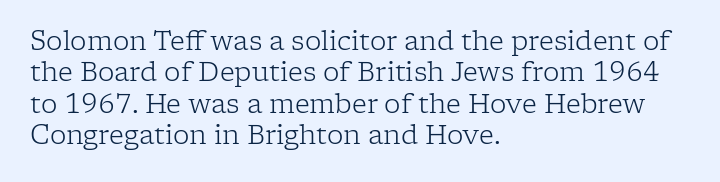
{"italic": "no", "bold": "no", "underline": "no", "align": "left", "line_spacing_ratio": 1.21, "letter_spacing": "normal", "letter_spacing_em": 0.0, "glyph_px": 26}
